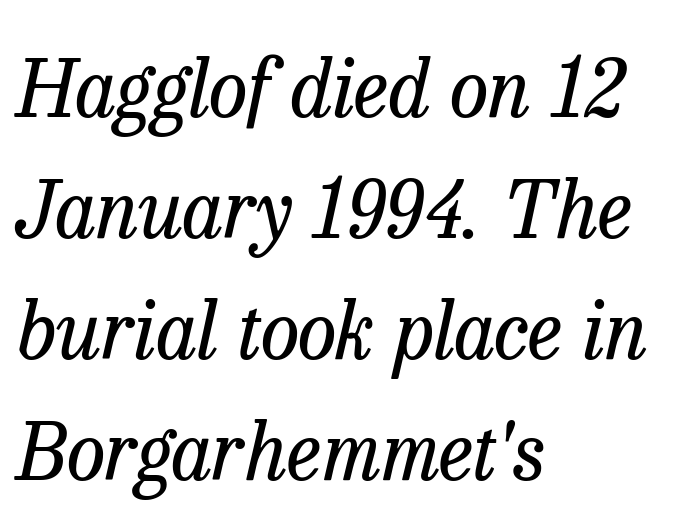
{"serif": "yes", "italic": "yes", "lean": "right", "slant_degrees": 13, "bold": "no", "weight": "regular", "width": "normal", "stroke_contrast": "low", "x_height": "medium", "monospaced": "no", "underline": "no", "align": "left", "line_spacing": "normal", "line_spacing_ratio": 1.53, "letter_spacing": "normal", "letter_spacing_em": 0.0, "glyph_px": 79}
